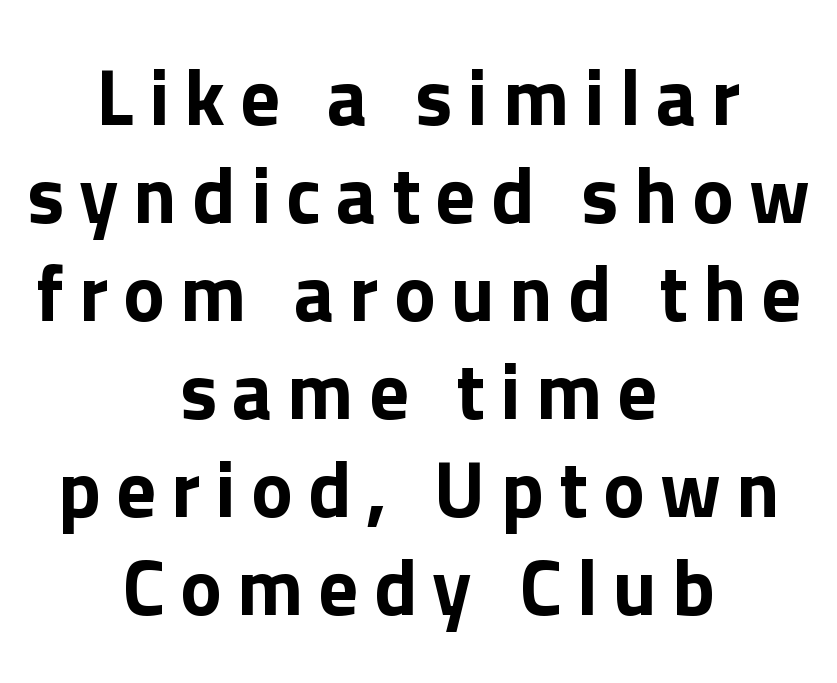
The image shows 79 px sans-serif type, upright; set centered, line spacing 1.24x, not underlined; low stroke contrast and a medium x-height.
